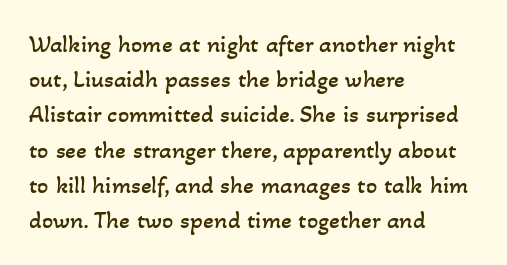
Q: Is the text bold? A: No.
Q: Is the text underlined? A: No.
Q: How is the paragraph aligned? A: Left-aligned.
Q: Is the spacing between letters normal or unusually wide? A: Normal.
Q: Is the spacing between lines tight, normal or loose? A: Normal.
